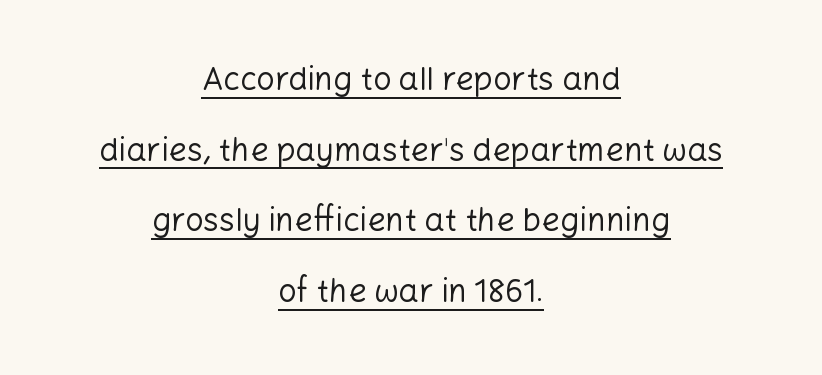
Q: Is the text bold? A: No.
Q: Is the text italic (slanted)? A: No, it is upright.
Q: Is the typeface a serif or a sans-serif typeface? A: Sans-serif.
Q: Is the text underlined? A: Yes.
Q: How is the paragraph aligned? A: Centered.
Q: Is the spacing between letters normal or unusually wide? A: Normal.
Q: Is the spacing between lines tight, normal or loose? A: Loose.
Q: Width (condensed, normal, or wide)? A: Normal.
Q: Stroke contrast? A: Low.
Q: x-height? A: Medium.
Q: Monospaced? A: No.
